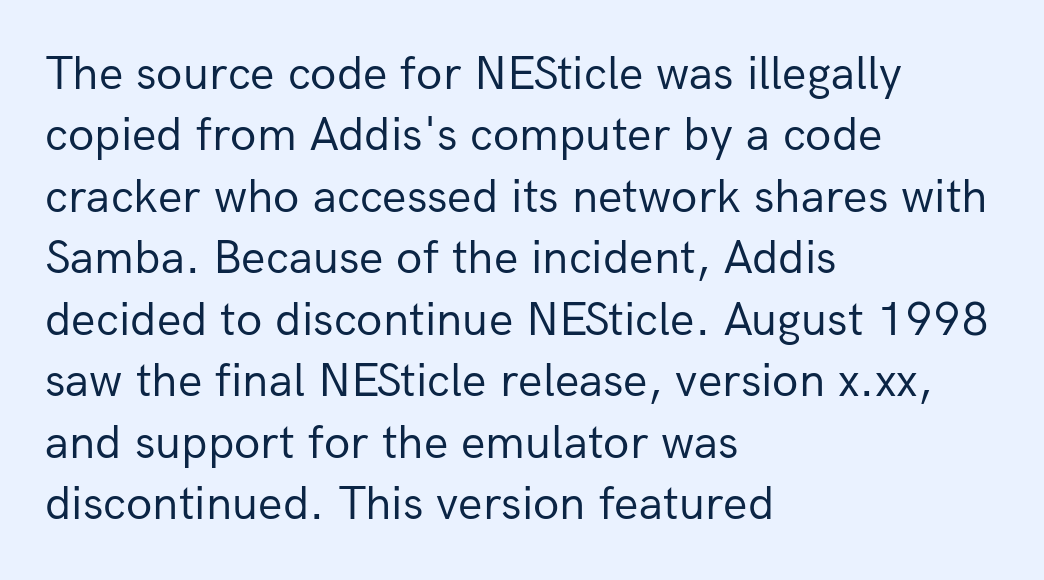
The image shows 48 px regular-weight sans-serif type, upright; set left-aligned, normal line spacing (1.28x), normal letter spacing, not underlined; low stroke contrast and a medium x-height.
